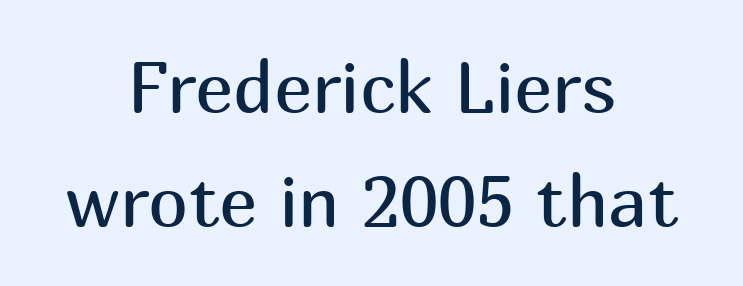
Q: Is the text bold? A: No.
Q: Is the text italic (slanted)? A: No, it is upright.
Q: Is the typeface a serif or a sans-serif typeface? A: Sans-serif.
Q: Is the text underlined? A: No.
Q: How is the paragraph aligned? A: Centered.
Q: Is the spacing between letters normal or unusually wide? A: Normal.
Q: Is the spacing between lines tight, normal or loose? A: Normal.
Q: Width (condensed, normal, or wide)? A: Normal.
Q: Stroke contrast? A: Medium.
Q: x-height? A: Medium.
Q: Monospaced? A: No.
